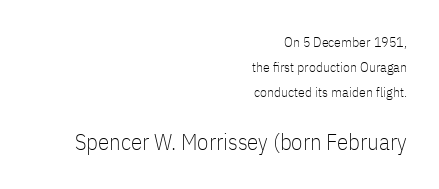
{"italic": "no", "bold": "no", "underline": "no", "align": "right", "line_spacing_ratio": 1.79, "letter_spacing": "normal", "letter_spacing_em": 0.0, "larger_block": "second", "size_ratio": 1.64, "glyph_px": 23}
